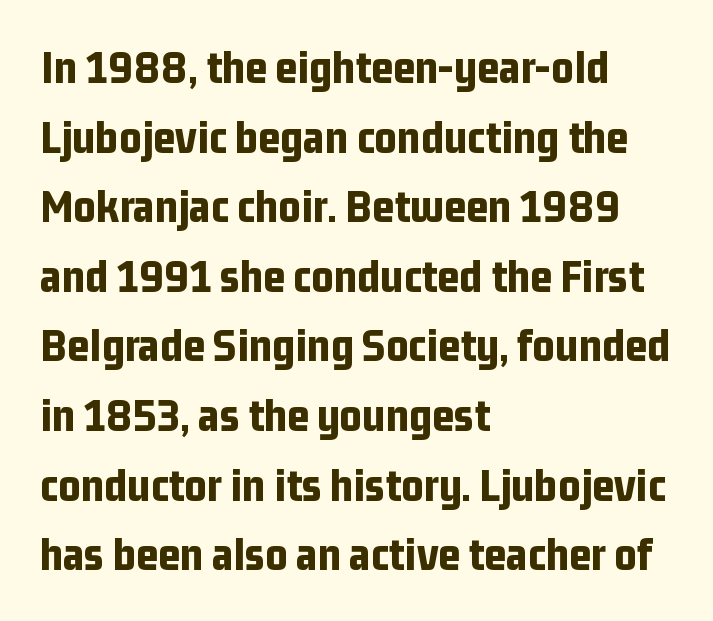
Caption: bold face, heavy strokes. Font category for this specimen: sans-serif. You could not count columns in this text — the font is proportionally spaced. Nobody touched the tracking dial on this one. Unlike italic type, these characters show no tilt at all.
